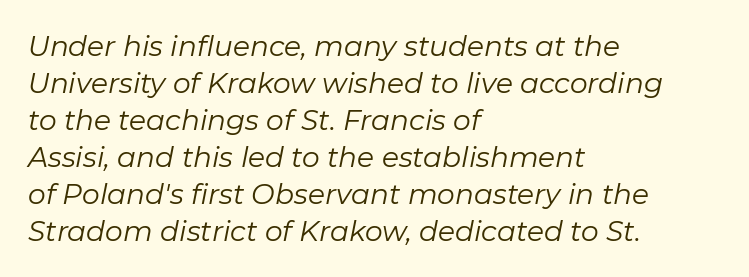
The image shows 28 px regular-weight type, italic (leaning right); set left-aligned, normal line spacing (1.32x), normal letter spacing, not underlined; low stroke contrast and a medium x-height.
